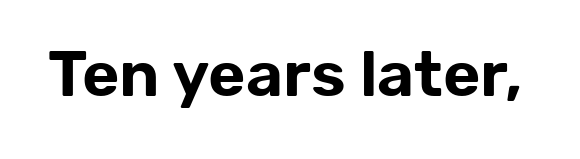
Q: Is the text italic (slanted)? A: No, it is upright.
Q: Is the typeface a serif or a sans-serif typeface? A: Sans-serif.
Q: Is the text underlined? A: No.
Q: Is the spacing between letters normal or unusually wide? A: Normal.
Q: Width (condensed, normal, or wide)? A: Normal.
Q: Stroke contrast? A: Low.
Q: x-height? A: Medium.
Q: Monospaced? A: No.
